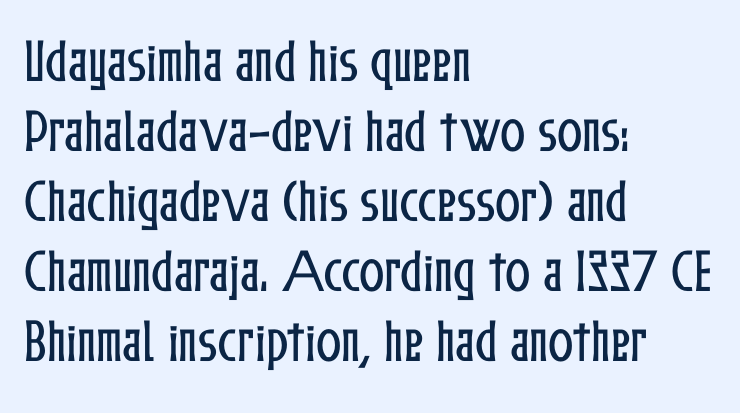
Each row of text sits above clean, open space. The gaps between neighbouring characters are ordinary and unremarkable. The rag falls on the right side of this text block. The passage shown stacks its lines at a standard gap. It's the straight-up-and-down kind of type. Character widths vary here, with narrow letters taking less room than wide ones.
